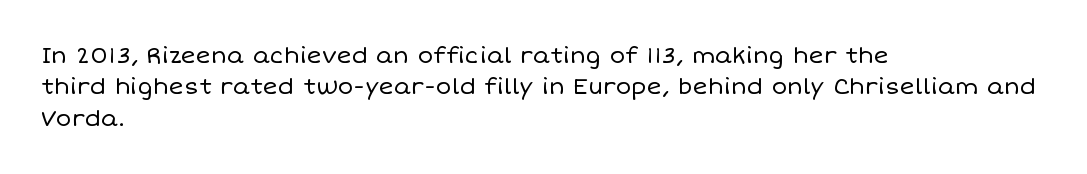
The image shows 23 px text type, upright; set left-aligned, normal line spacing (1.36x), normal letter spacing, not underlined.
